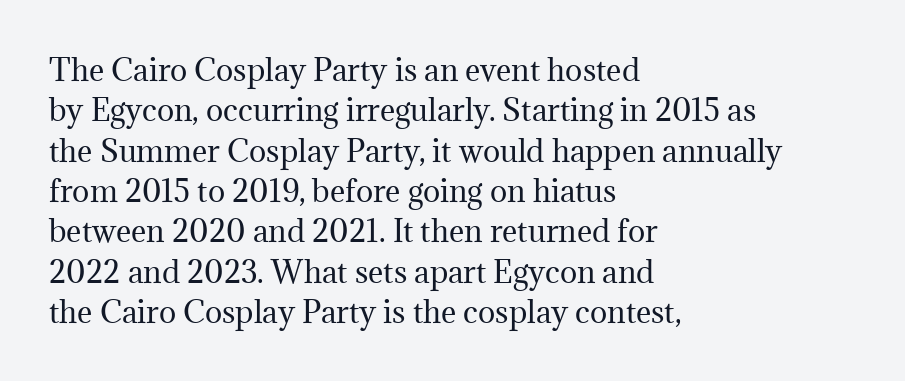
Q: Is the text bold? A: No.
Q: Is the text italic (slanted)? A: No, it is upright.
Q: Is the typeface a serif or a sans-serif typeface? A: Serif.
Q: Is the text underlined? A: No.
Q: How is the paragraph aligned? A: Left-aligned.
Q: Is the spacing between letters normal or unusually wide? A: Normal.
Q: Is the spacing between lines tight, normal or loose? A: Normal.
Q: Width (condensed, normal, or wide)? A: Normal.
Q: Stroke contrast? A: Medium.
Q: x-height? A: Medium.
Q: Monospaced? A: No.
